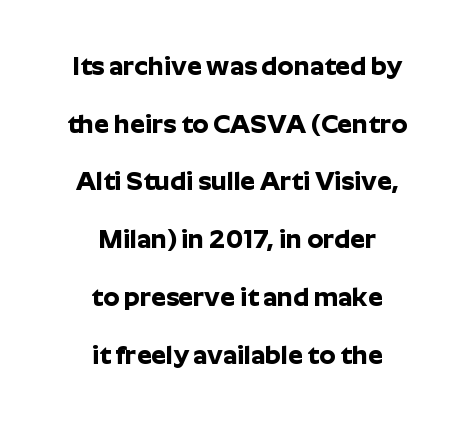
{"italic": "no", "bold": "yes", "underline": "no", "align": "center", "line_spacing": "loose", "line_spacing_ratio": 2.22, "letter_spacing": "normal", "letter_spacing_em": 0.0, "glyph_px": 26}
